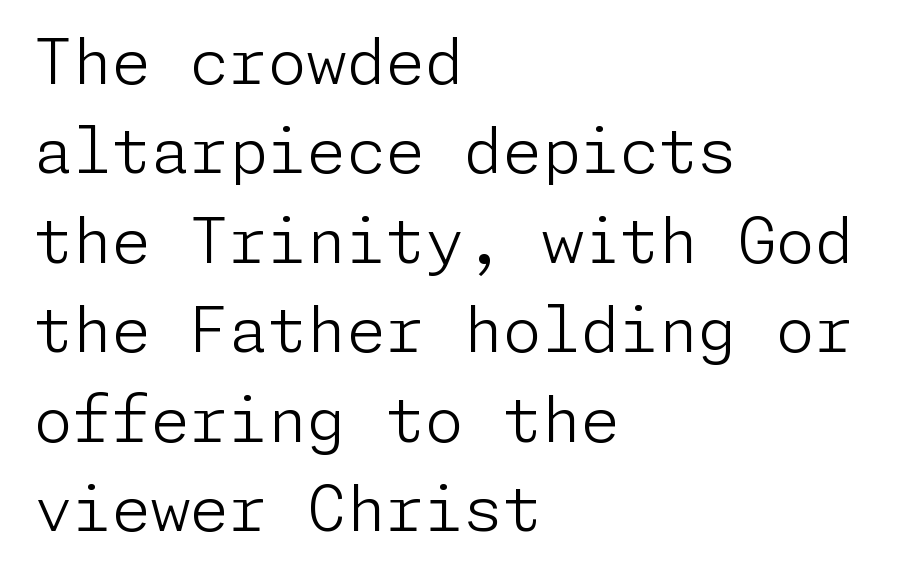
The image shows 63 px light sans-serif type, upright; set left-aligned, normal line spacing (1.42x), normal letter spacing, not underlined; low stroke contrast and a medium x-height.
